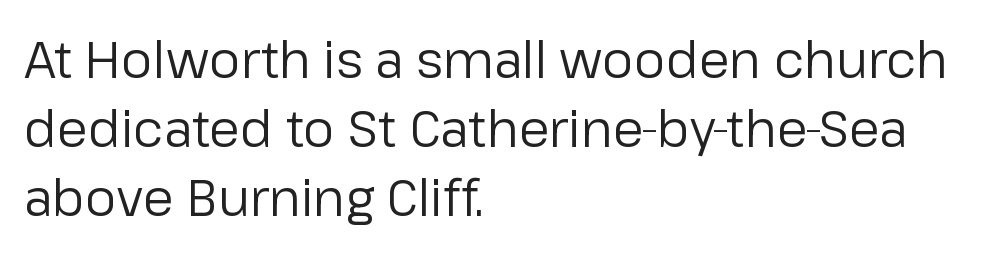
Here the glyphs are tracked normally, forming tight word shapes. These lines were composed using upright roman letters. The compositor pushed each line to the left boundary. A typesetter would call this proportional, since set widths differ per character. This is not heavy type; no bold has been used. The area under the type is left untouched.
